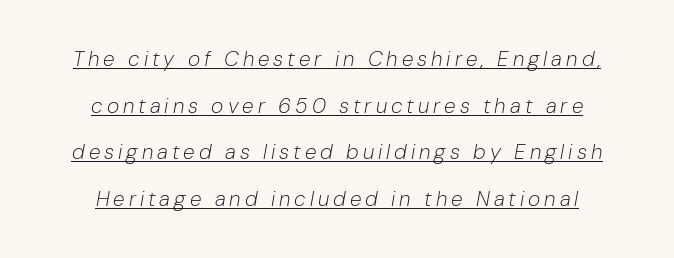
Q: Is the text bold? A: No.
Q: Is the text italic (slanted)? A: Yes, it leans right by about 10 degrees.
Q: Is the text underlined? A: Yes.
Q: How is the paragraph aligned? A: Centered.
Q: Is the spacing between lines tight, normal or loose? A: Loose.
